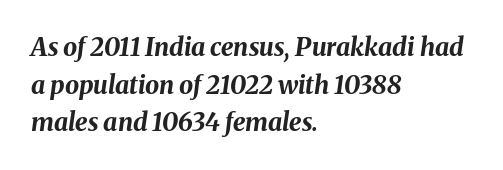
Q: Is the text bold? A: Yes.
Q: Is the text italic (slanted)? A: Yes, it leans right by about 8 degrees.
Q: Is the text underlined? A: No.
Q: How is the paragraph aligned? A: Left-aligned.
Q: Is the spacing between letters normal or unusually wide? A: Normal.
Q: Is the spacing between lines tight, normal or loose? A: Normal.
